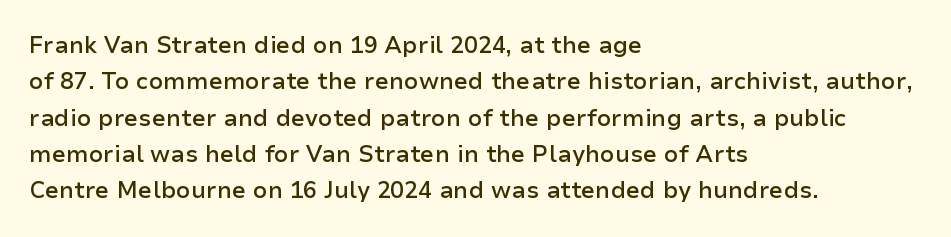
The paragraph shown leans on its left margin. Baseline-to-baseline distance is the conventional proportion of letter height. Check under the words: just untouched page. How are the letters spaced? Ordinarily, with no added tracking.
